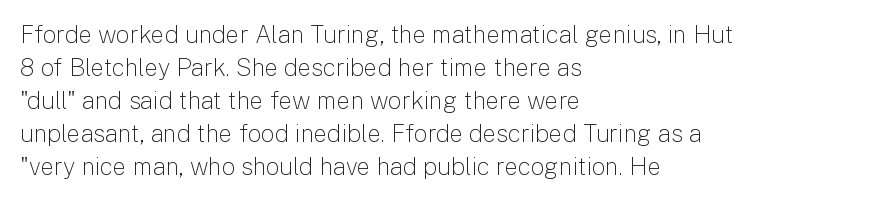
Horizontally, the lines are justified to the leading edge only. A roman cut, with each character standing at attention. The lines sit at an ordinary, default distance from one another. The font sits on the lighter half of the weight spectrum, regular included. Just letters on the line, the space beneath them empty. Standard letterfit; no display-style spreading of the glyphs.
